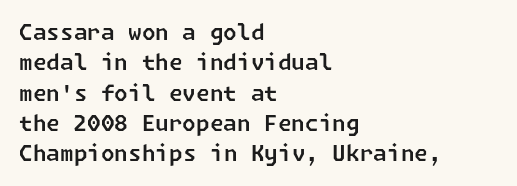
Anything drawn beneath the words? Only blank space. Inter-character spacing is left at the font's built-in metrics. Compared with a centered layout, this one pins lines to the left instead. Does the leading feel generous? No, just average.
